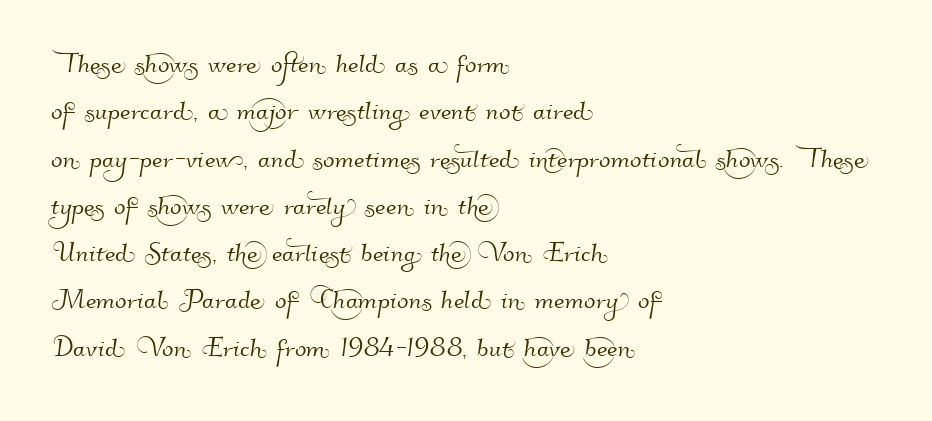
This rendering employs a face without finishing strokes, i.e., a sans-serif. Glance below the letters and you will spot only blank space. Caption: multi-line text, flush left, ragged right. Line spacing here is normal. Character widths vary here, with narrow letters taking less room than wide ones.
